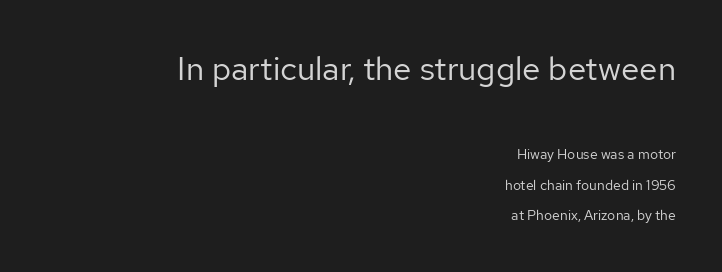
Is this a fixed-width face? No — the glyphs have proportional, varying widths. The font family rendered here belongs to the sans-serif group. The lettering stays uniformly vertical, giving the passage a roman look. Regarding leading, the lines here are spaced well apart.
